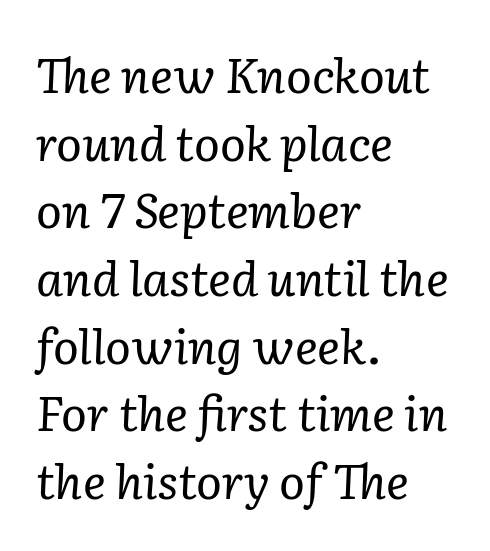
Leftover space on each line is placed entirely after the last word. The area under the type is left untouched. Does the type have serifs? Yes, each stem ends in a small foot. Each new line begins a customary step beneath the previous one. Italic? Definitely — the glyphs are oblique. Summary of weight: not heavy and not bold.
